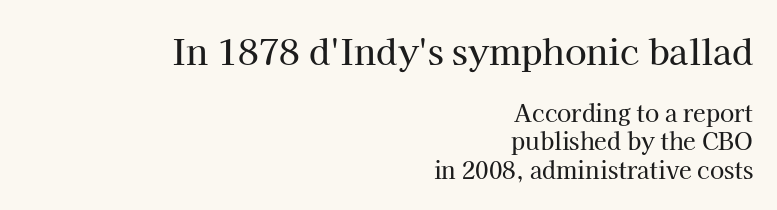
Q: Is the text italic (slanted)? A: No, it is upright.
Q: Is the typeface a serif or a sans-serif typeface? A: Serif.
Q: Is the text underlined? A: No.
Q: How is the paragraph aligned? A: Right-aligned.
Q: Is the spacing between letters normal or unusually wide? A: Normal.
Q: Which block of text is set in a larger size, the first (top) or the second (bottom)? A: The first (top) one.
Q: Width (condensed, normal, or wide)? A: Normal.
Q: Stroke contrast? A: High.
Q: x-height? A: Medium.
Q: Monospaced? A: No.
